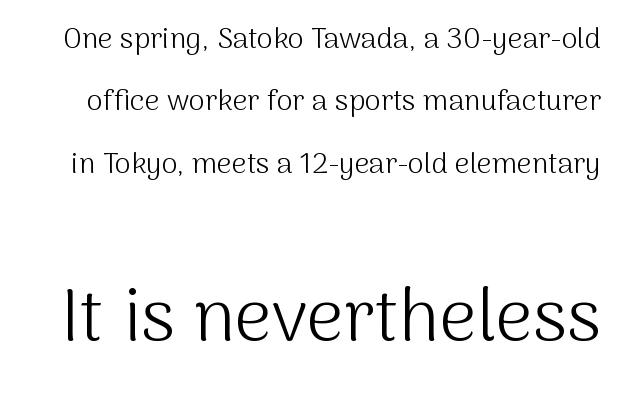
A typesetter would call this zero additional tracking. The letters stand upright; this is a roman face. No letter is thick-stroked: the sample isn't bold. The more generous point size was reserved for the lower chunk. These lines are rendered in a variable-pitch font.
